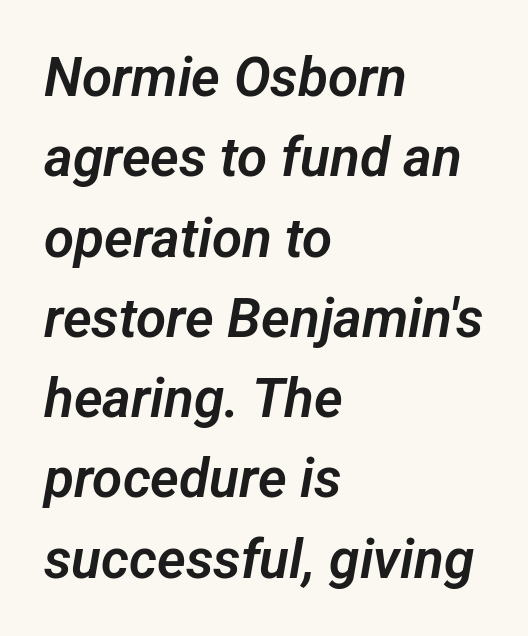
Layout note: lines flush left. These lines are composed in type without serifs. Do the characters align in a grid? No, the font is proportional. The space between consecutive lines is moderate. The type is set solid horizontally, with unmodified tracking. Plain, unruled lines of type.
